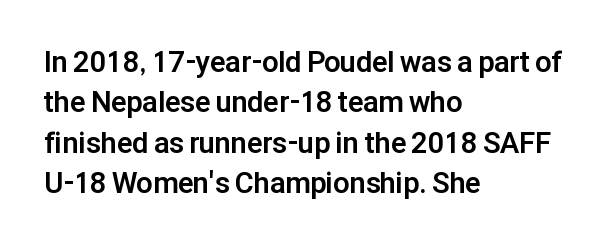
Q: Is the text bold? A: Yes.
Q: Is the text italic (slanted)? A: No, it is upright.
Q: Is the typeface a serif or a sans-serif typeface? A: Sans-serif.
Q: Is the text underlined? A: No.
Q: How is the paragraph aligned? A: Left-aligned.
Q: Is the spacing between letters normal or unusually wide? A: Normal.
Q: Is the spacing between lines tight, normal or loose? A: Normal.
Q: Width (condensed, normal, or wide)? A: Normal.
Q: Stroke contrast? A: Low.
Q: x-height? A: Medium.
Q: Monospaced? A: No.
